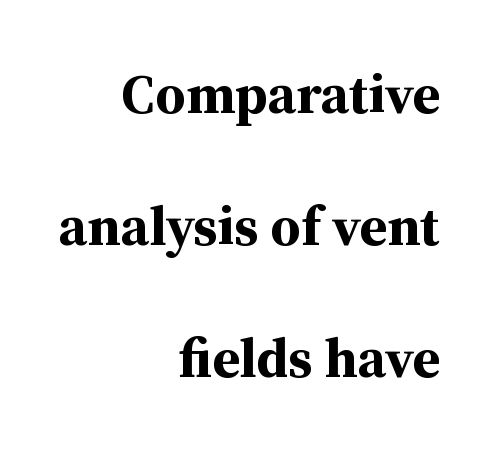
Q: Is the text bold? A: Yes.
Q: Is the text italic (slanted)? A: No, it is upright.
Q: Is the typeface a serif or a sans-serif typeface? A: Serif.
Q: Is the text underlined? A: No.
Q: How is the paragraph aligned? A: Right-aligned.
Q: Is the spacing between letters normal or unusually wide? A: Normal.
Q: Is the spacing between lines tight, normal or loose? A: Loose.
Q: Width (condensed, normal, or wide)? A: Normal.
Q: Stroke contrast? A: Medium.
Q: x-height? A: Medium.
Q: Monospaced? A: No.
